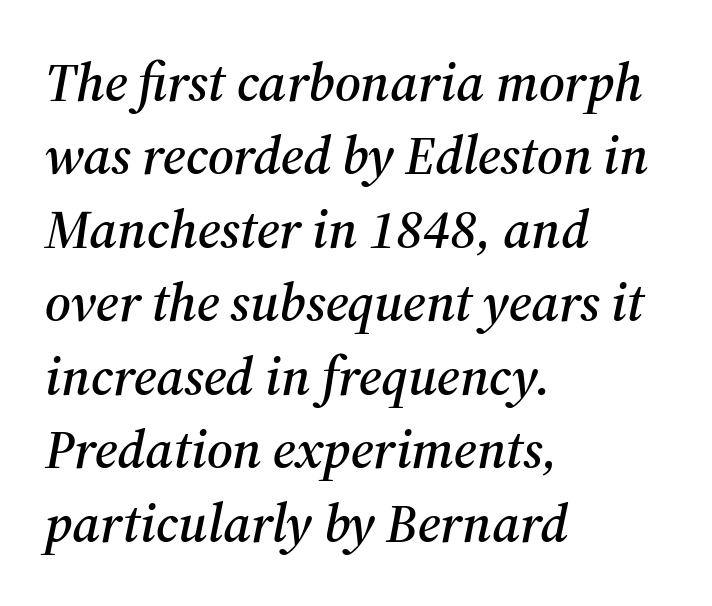
The image shows 54 px serif type, italic (leaning right); set left-aligned, normal line spacing (1.36x), normal letter spacing, not underlined; medium stroke contrast and a medium x-height.
